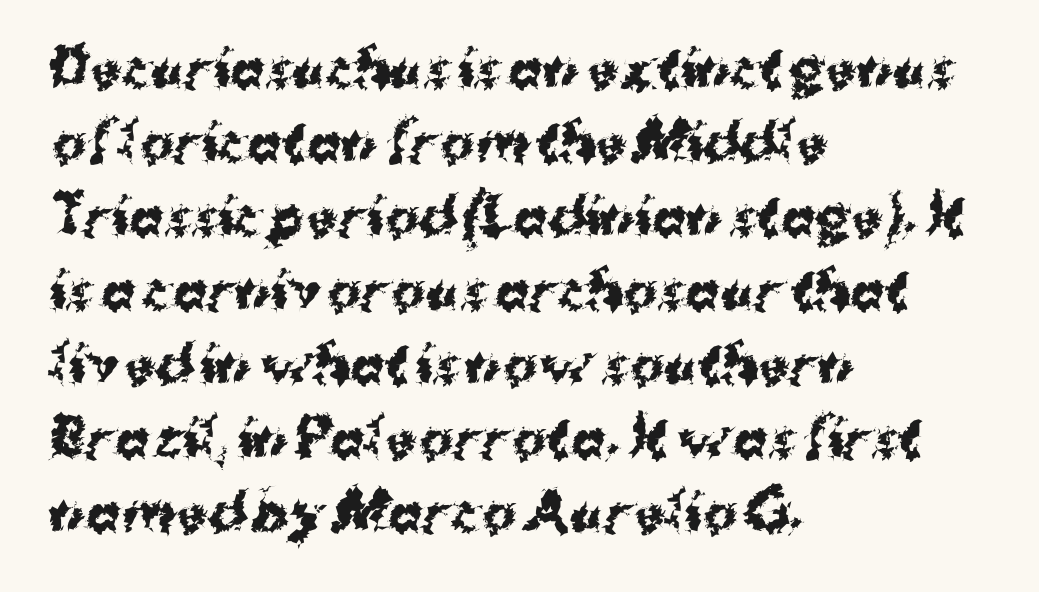
Q: Is the text bold? A: Yes.
Q: Is the text italic (slanted)? A: Yes.
Q: Is the typeface a serif or a sans-serif typeface? A: Sans-serif.
Q: Is the text underlined? A: No.
Q: How is the paragraph aligned? A: Left-aligned.
Q: Is the spacing between letters normal or unusually wide? A: Normal.
Q: Is the spacing between lines tight, normal or loose? A: Normal.
Q: Width (condensed, normal, or wide)? A: Normal.
Q: Stroke contrast? A: Medium.
Q: x-height? A: Medium.
Q: Monospaced? A: No.
